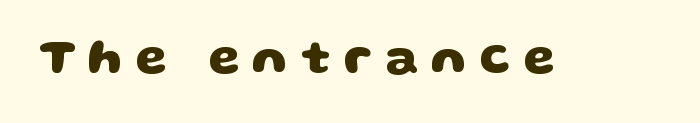
Q: Is the text bold? A: Yes.
Q: Is the typeface a serif or a sans-serif typeface? A: Sans-serif.
Q: Is the text underlined? A: No.
Q: Is the spacing between letters normal or unusually wide? A: Unusually wide.
Q: Width (condensed, normal, or wide)? A: Wide.
Q: Stroke contrast? A: Low.
Q: x-height? A: Large.
Q: Monospaced? A: No.
